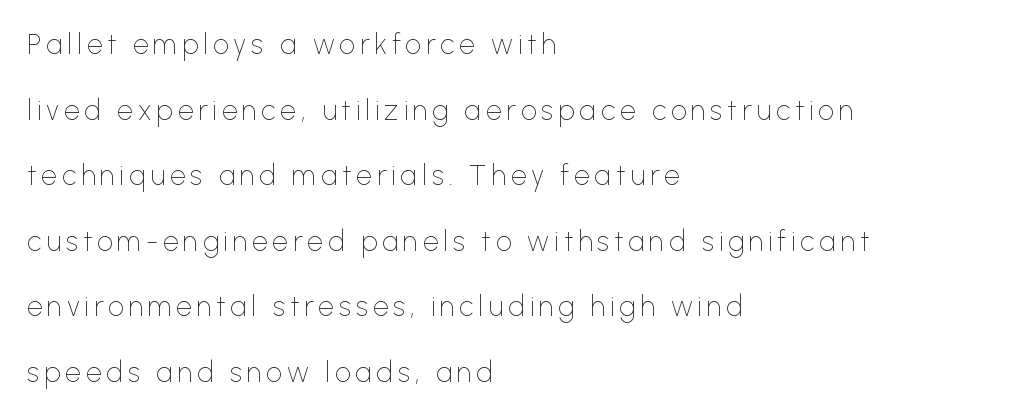
The line-height multiplier appears high, well above default. Check under the words: just untouched page. The face used here is proportionally spaced, like ordinary book or web type. Posture: upright roman.
